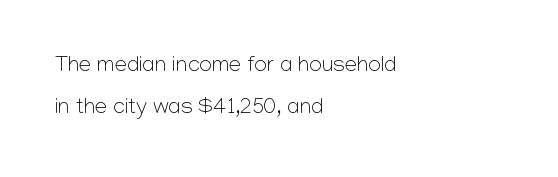
The image shows 22 px text type, upright; set left-aligned, line spacing 1.89x, normal letter spacing, not underlined.
